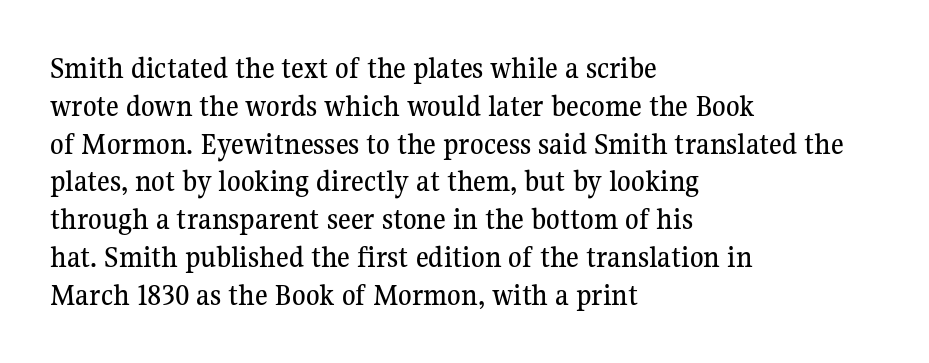
The passage shown is typed in a proportional face where columns would drift. Each letter's strokes conclude with small projecting serifs. All the whitespace from short lines collects on the right. Quick note: not italic, upright. Short note: letters normally spaced. The words here are not underlined.
